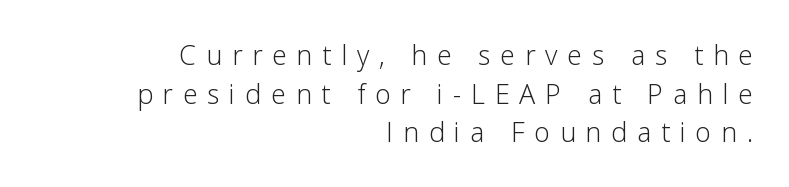
These lines sit exactly where default settings would place them. Tall strokes in this sample are plumb rather than angled. A bare baseline throughout the passage. The type is letterspaced generously, with wide tracking. Stems here are at most as thick as an everyday book face.
